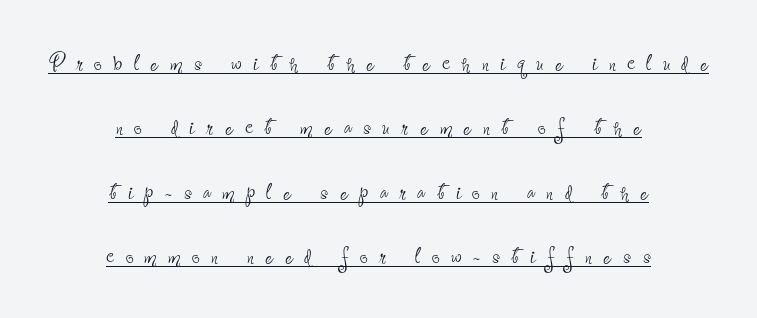
Both edges are ragged and mirror each other, which tells us the setting is centered. The strokes are not fattened; the text isn't bold. Interline gaps are noticeably wide in this sample.
